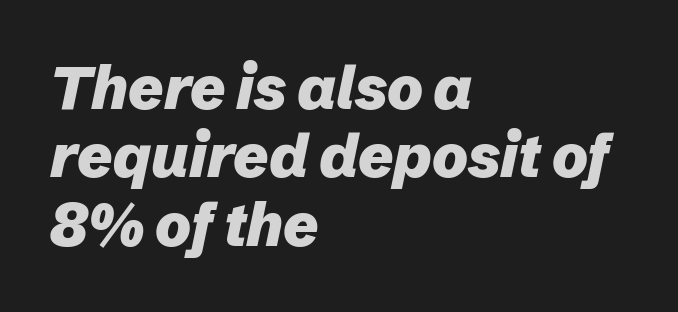
Q: Is the text bold? A: Yes.
Q: Is the text italic (slanted)? A: Yes, it leans right by about 12 degrees.
Q: Is the text underlined? A: No.
Q: How is the paragraph aligned? A: Left-aligned.
Q: Is the spacing between letters normal or unusually wide? A: Normal.
Q: Is the spacing between lines tight, normal or loose? A: Tight.
Q: Width (condensed, normal, or wide)? A: Normal.
Q: Stroke contrast? A: Low.
Q: x-height? A: Medium.
Q: Monospaced? A: No.
